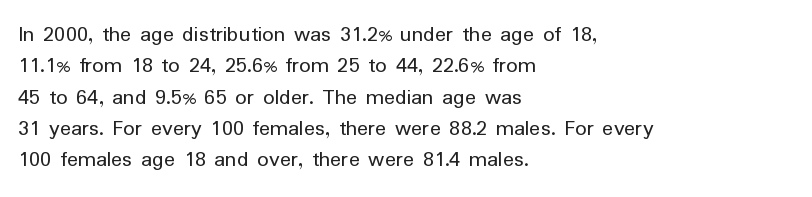
Q: Is the text bold? A: No.
Q: Is the text italic (slanted)? A: No, it is upright.
Q: Is the text underlined? A: No.
Q: How is the paragraph aligned? A: Left-aligned.
Q: Is the spacing between letters normal or unusually wide? A: Normal.
Q: Is the spacing between lines tight, normal or loose? A: Normal.
